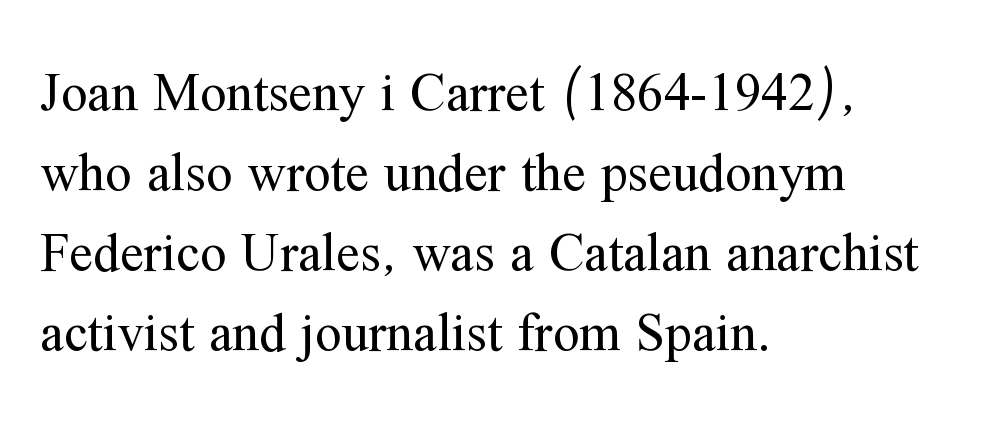
Serif or sans? Serif — the stroke terminals have little feet. The specimen omits any rule beneath the text block's lines. Vertical strokes here are truly vertical. This block has exactly the height ordinary leading produces. Compared with typical body copy, the letter spacing here is the same.
